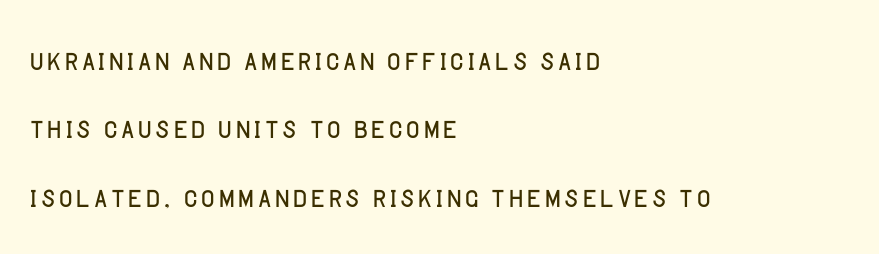
The type is set solid horizontally, with unmodified tracking. The font is comparable to plain body text, perhaps lighter. The font family rendered here belongs to the sans-serif group. Here the designer chose a conventional face with non-uniform glyph widths. The glyphs are unaccompanied by any horizontal stroke below them. Where is the straight margin? On the left.
